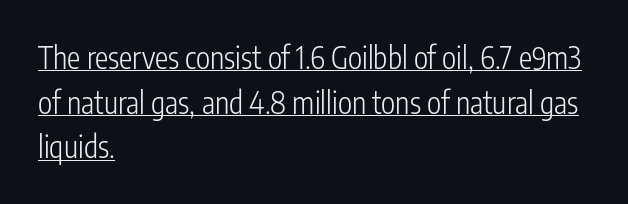
Ordinary non-slanted type is in use. Each line starts at the same left margin while the right side varies. Looks like someone drew a line under every word here. The horizontal fit of the characters is conventional and even.
